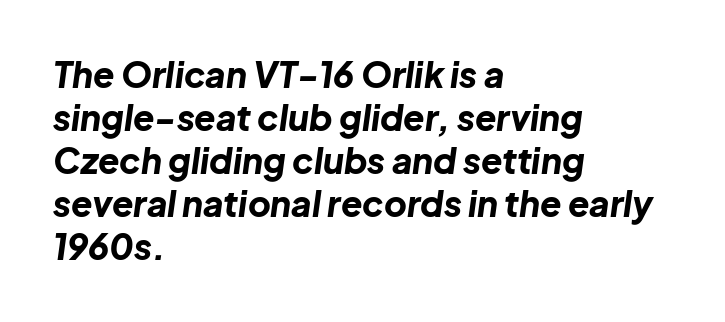
{"italic": "yes", "lean": "right", "slant_degrees": 8, "bold": "yes", "weight": "bold", "width": "normal", "stroke_contrast": "low", "x_height": "medium", "monospaced": "no", "underline": "no", "align": "left", "line_spacing_ratio": 1.23, "letter_spacing": "normal", "letter_spacing_em": 0.0, "glyph_px": 35}
